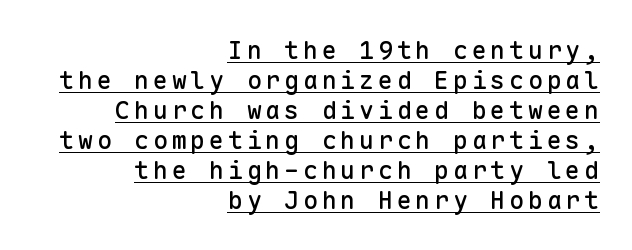
Where is the straight margin? On the right. Designer's note — italics off, roman on. Caption: lettering with a line underneath.
